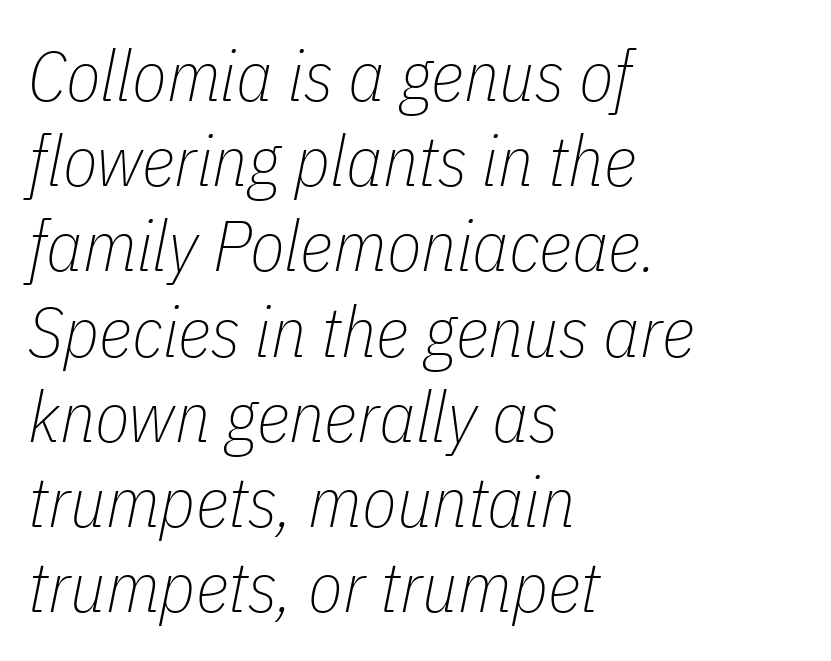
Q: Is the text bold? A: No.
Q: Is the text italic (slanted)? A: Yes, it leans right by about 11 degrees.
Q: Is the text underlined? A: No.
Q: How is the paragraph aligned? A: Left-aligned.
Q: Is the spacing between letters normal or unusually wide? A: Normal.
Q: Width (condensed, normal, or wide)? A: Condensed.
Q: Stroke contrast? A: Low.
Q: x-height? A: Medium.
Q: Monospaced? A: No.
